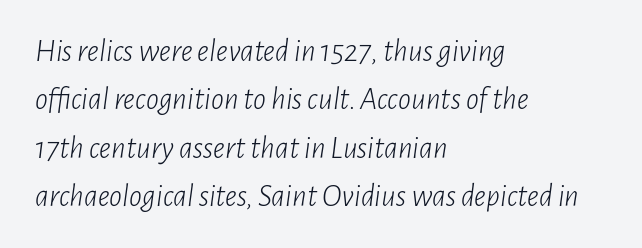
The vertical gap from one line to the next is medium. Plain, unruled lines of type. Every character sits at an angle, as italics do. Is this a fixed-width face? No — the glyphs have proportional, varying widths.
